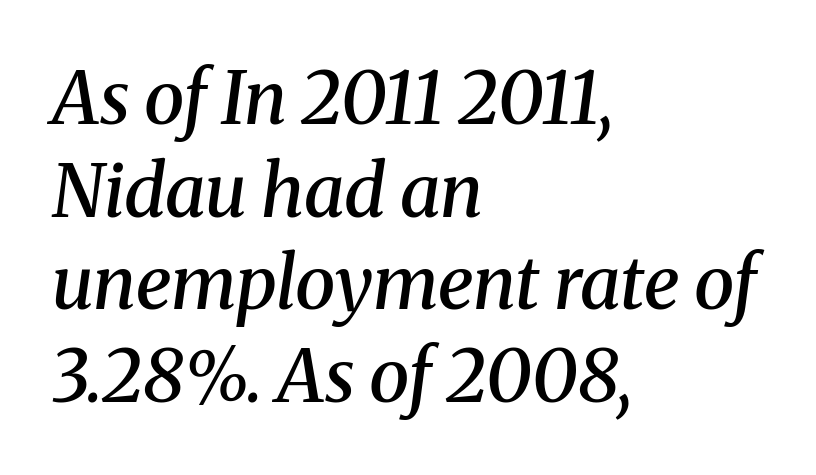
{"serif": "yes", "italic": "yes", "lean": "right", "slant_degrees": 8, "bold": "semi", "weight": "semibold", "width": "normal", "stroke_contrast": "medium", "x_height": "medium", "monospaced": "no", "underline": "no", "align": "left", "line_spacing": "normal", "line_spacing_ratio": 1.27, "letter_spacing": "normal", "letter_spacing_em": 0.0, "glyph_px": 73}
